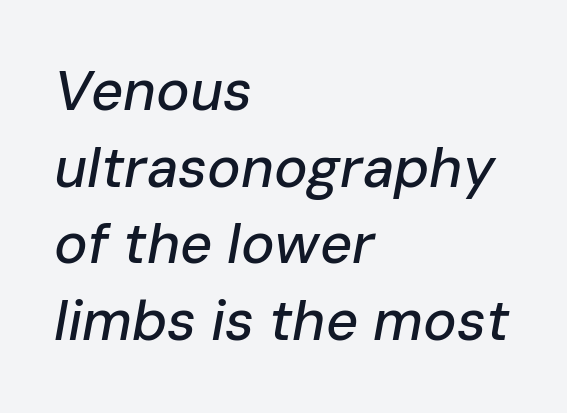
In CSS terms this would be text-align: left. Bare-footed words on every line. Does the leading feel generous? No, just average. Observe the lean: these are italic letterforms. Inter-character spacing is left at the font's built-in metrics.
